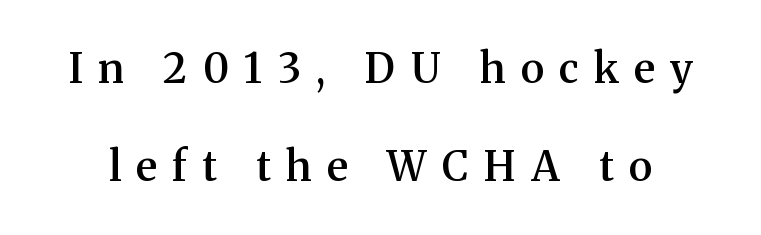
The image shows 41 px semibold serif type, upright; set loose line spacing (2.38x), unusually wide letter spacing (+0.38 em), not underlined; medium stroke contrast and a medium x-height.
